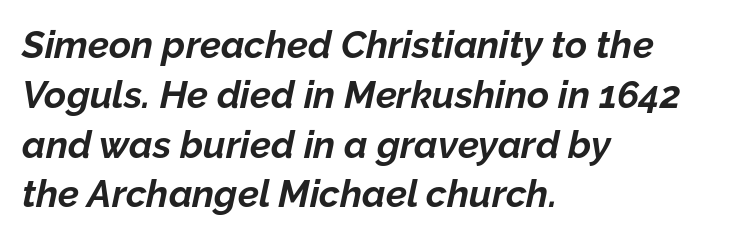
{"italic": "yes", "lean": "right", "slant_degrees": 12, "bold": "yes", "weight": "bold", "width": "normal", "stroke_contrast": "low", "x_height": "medium", "monospaced": "no", "underline": "no", "align": "left", "line_spacing": "normal", "line_spacing_ratio": 1.31, "letter_spacing": "normal", "letter_spacing_em": 0.0, "glyph_px": 38}
